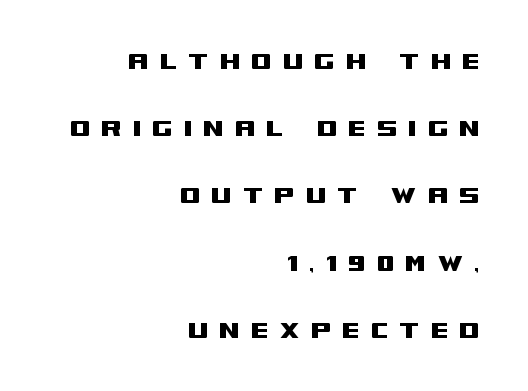
The image shows 30 px wide sans-serif type, upright; set right-aligned, loose line spacing (2.24x), unusually wide letter spacing (+0.35 em), not underlined; medium stroke contrast and a large x-height.
